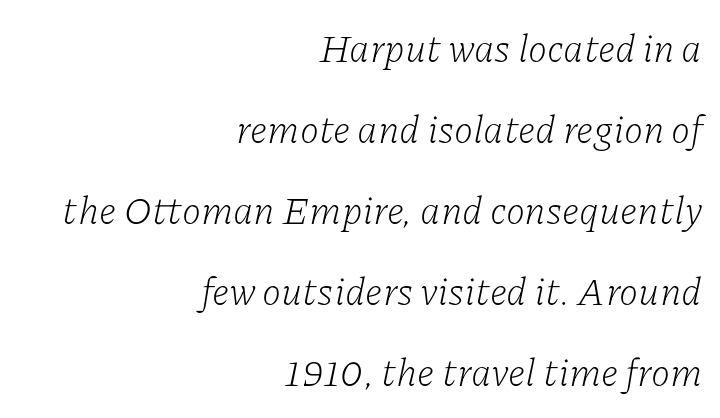
The image shows 39 px light serif type, italic (leaning right); set right-aligned, loose line spacing (2.08x), normal letter spacing, not underlined; low stroke contrast and a medium x-height.
